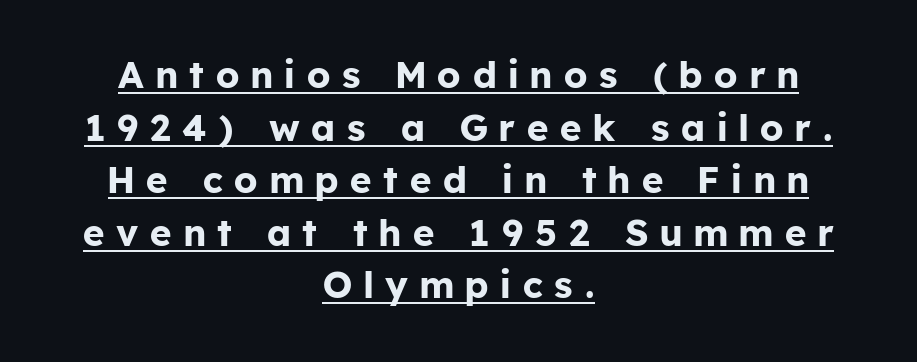
The image shows 37 px bold sans-serif type, upright; set centered, normal line spacing (1.42x), unusually wide letter spacing (+0.32 em), underlined; low stroke contrast and a medium x-height.
